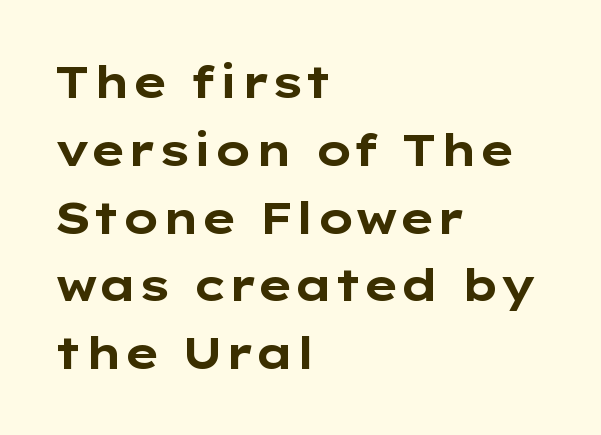
Q: Is the text bold? A: Yes.
Q: Is the text italic (slanted)? A: No, it is upright.
Q: Is the typeface a serif or a sans-serif typeface? A: Sans-serif.
Q: Is the text underlined? A: No.
Q: How is the paragraph aligned? A: Left-aligned.
Q: Is the spacing between letters normal or unusually wide? A: Normal.
Q: Is the spacing between lines tight, normal or loose? A: Normal.
Q: Width (condensed, normal, or wide)? A: Wide.
Q: Stroke contrast? A: Low.
Q: x-height? A: Medium.
Q: Monospaced? A: No.
